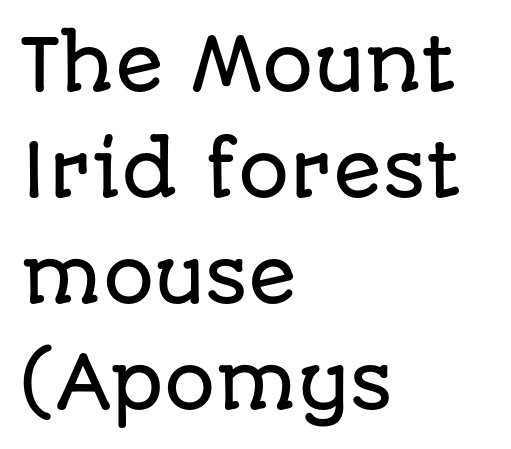
The image shows 72 px sans-serif type, upright; set left-aligned, normal line spacing (1.47x), normal letter spacing, not underlined; low stroke contrast and a large x-height.
